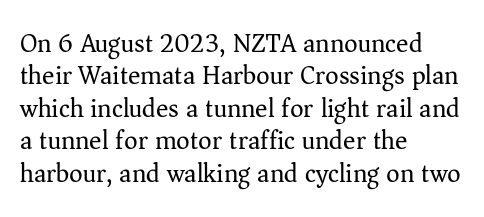
Line spacing here is normal. Nobody touched the tracking dial on this one. Quick note: underline off. Designer's note — italics off, roman on. The lines are quadded left.
